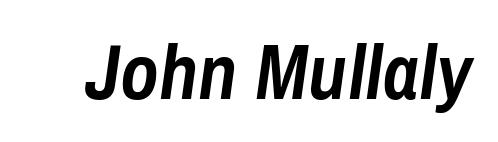
{"italic": "yes", "lean": "right", "slant_degrees": 8, "bold": "yes", "weight": "semibold", "width": "condensed", "stroke_contrast": "low", "x_height": "medium", "monospaced": "no", "underline": "no", "letter_spacing": "normal", "letter_spacing_em": 0.0, "glyph_px": 78}
